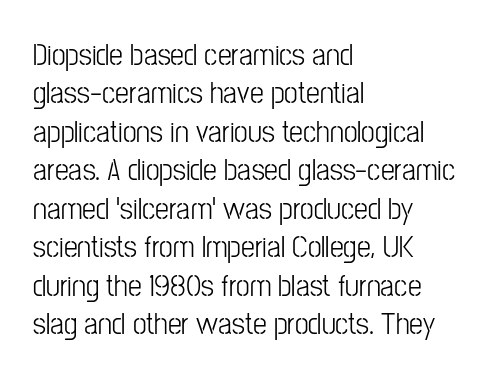
{"serif": "no", "italic": "no", "bold": "no", "weight": "light", "width": "condensed", "stroke_contrast": "low", "x_height": "medium", "monospaced": "no", "underline": "no", "align": "left", "line_spacing_ratio": 1.24, "letter_spacing": "normal", "letter_spacing_em": 0.0, "glyph_px": 31}
